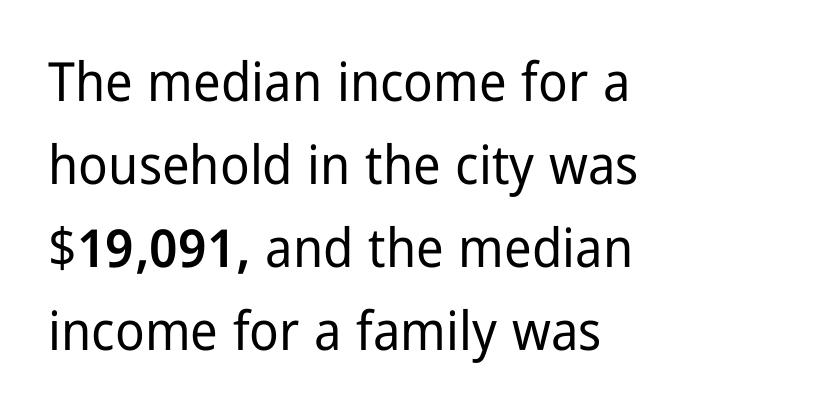
{"serif": "no", "italic": "no", "width": "condensed", "stroke_contrast": "low", "x_height": "medium", "monospaced": "no", "underline": "no", "align": "left", "line_spacing": "normal", "line_spacing_ratio": 1.54, "letter_spacing": "normal", "letter_spacing_em": 0.0, "glyph_px": 54}
